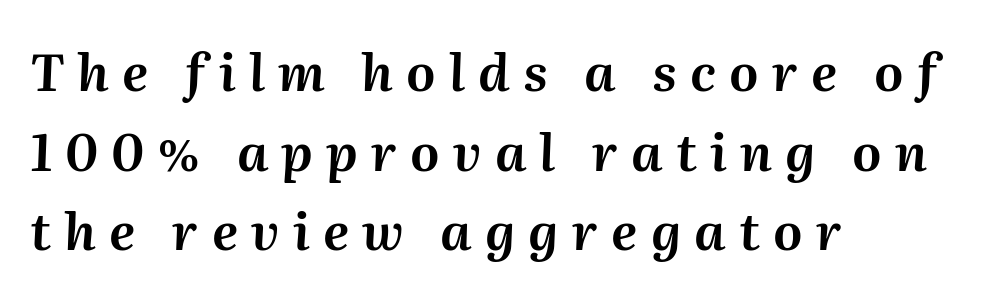
{"italic": "yes", "lean": "right", "slant_degrees": 2, "width": "normal", "stroke_contrast": "medium", "x_height": "medium", "monospaced": "no", "underline": "no", "align": "left", "line_spacing": "normal", "line_spacing_ratio": 1.56, "letter_spacing": "wide", "letter_spacing_em": 0.26, "glyph_px": 51}
